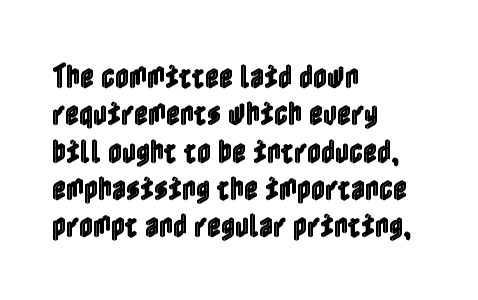
Q: Is the text italic (slanted)? A: No, it is upright.
Q: Is the text underlined? A: No.
Q: How is the paragraph aligned? A: Left-aligned.
Q: Is the spacing between letters normal or unusually wide? A: Normal.
Q: Is the spacing between lines tight, normal or loose? A: Normal.
